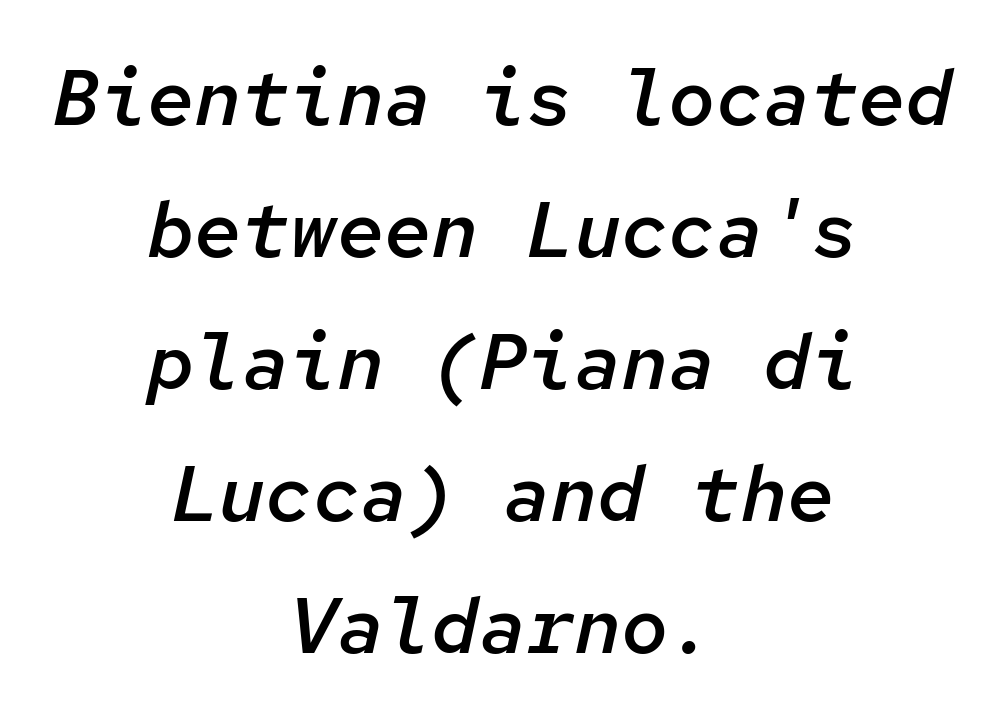
{"italic": "yes", "lean": "right", "slant_degrees": 12, "bold": "semi", "weight": "semibold", "width": "normal", "stroke_contrast": "low", "x_height": "medium", "monospaced": "yes", "underline": "no", "align": "center", "line_spacing": "normal", "line_spacing_ratio": 1.67, "letter_spacing": "normal", "letter_spacing_em": 0.0, "glyph_px": 79}
